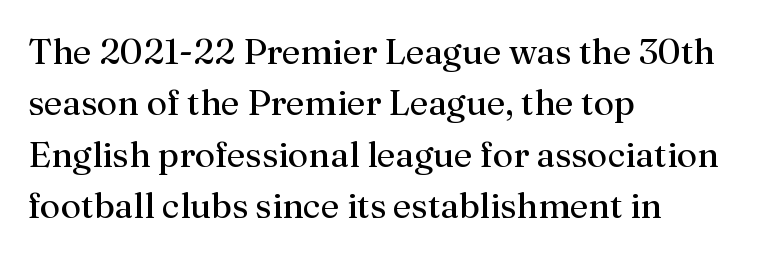
{"serif": "yes", "italic": "no", "bold": "no", "weight": "regular", "width": "normal", "stroke_contrast": "medium", "x_height": "medium", "monospaced": "no", "underline": "no", "align": "left", "line_spacing": "normal", "line_spacing_ratio": 1.43, "letter_spacing": "normal", "letter_spacing_em": 0.0, "glyph_px": 36}
